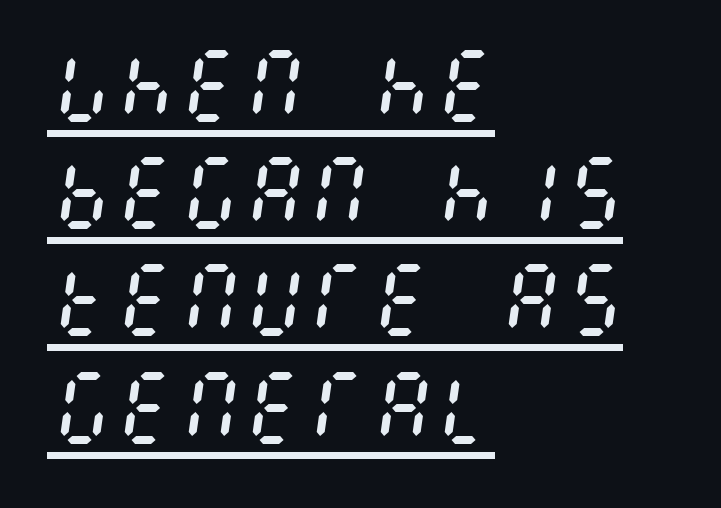
The image shows 80 px regular-weight, condensed type, italic (leaning right); set left-aligned, normal line spacing (1.34x), normal letter spacing, underlined; medium stroke contrast and a large x-height.
